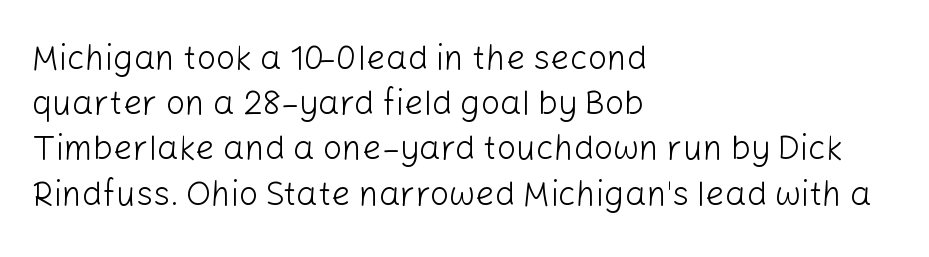
The image shows 34 px light sans-serif type, upright; set left-aligned, normal line spacing (1.33x), normal letter spacing, not underlined; low stroke contrast and a medium x-height.
